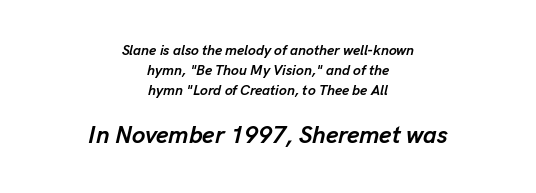
The image shows 24 px bold type, italic (leaning right); set centered, normal line spacing (1.42x), normal letter spacing, not underlined; the second (bottom) block is 1.71x larger.
